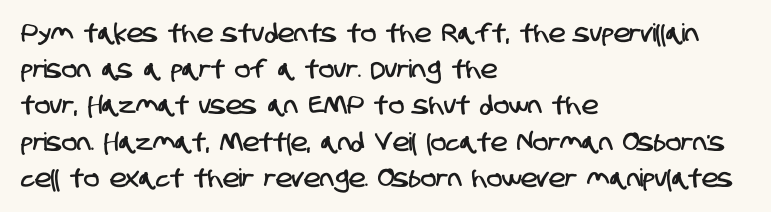
The face used here is rendered with its standard letterfit. Regarding leading, the lines here are spaced in the standard way. Visually the block forms a straight wall on the left and a jagged coastline on the right. The words here are not underlined.
